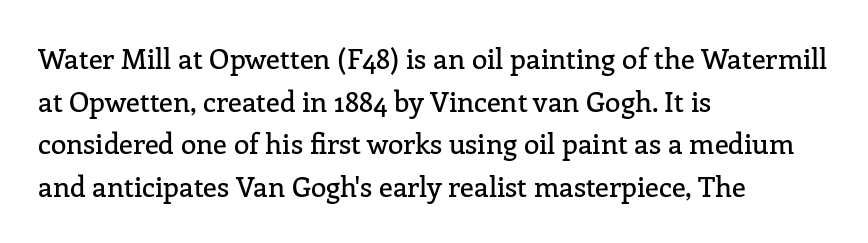
Character widths vary here, with narrow letters taking less room than wide ones. The type sits square on the baseline with zero lean. This rendering leaves character spacing at its baseline value. A typesetter would call this leading conventional body-copy spacing.
